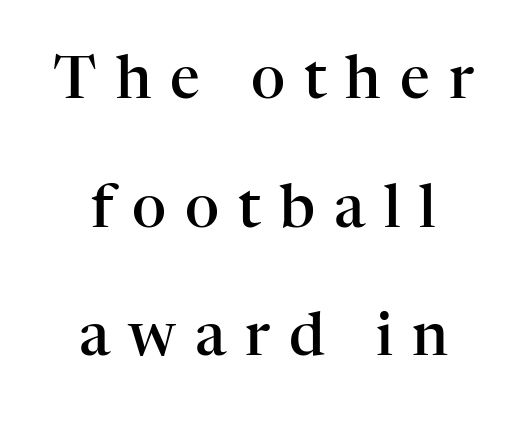
{"serif": "yes", "italic": "no", "bold": "semi", "weight": "semibold", "width": "normal", "stroke_contrast": "high", "x_height": "medium", "monospaced": "no", "underline": "no", "line_spacing": "loose", "line_spacing_ratio": 2.18, "letter_spacing": "wide", "letter_spacing_em": 0.32, "glyph_px": 59}
